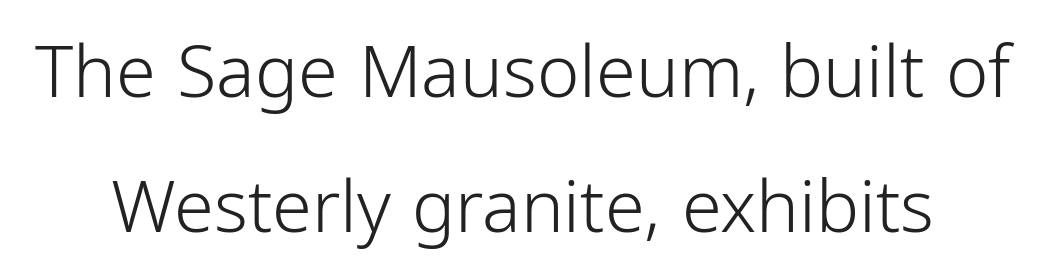
Counters stay open thanks to moderate or lighter strokes. Tracking here is standard; glyphs follow each other at the usual distance. Posture: straight, roman, zero tilt. Examine the stroke ends and you'll find no serifs. The zone under the glyphs is completely vacant. Each letter keeps its own natural width here, so spacing adapts to shape.
